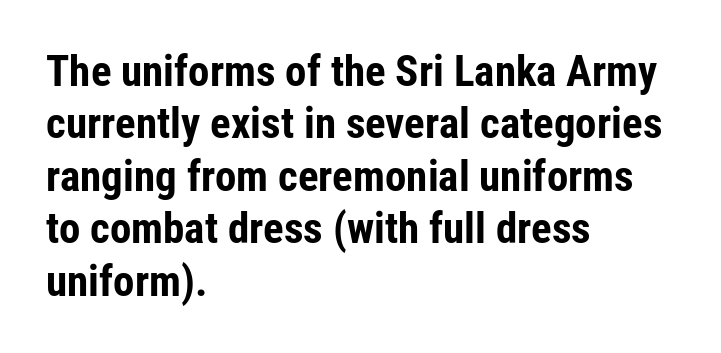
This sample has the flowing, uneven cadence of proportional lettering. The font family rendered here belongs to the sans-serif group. Chunky letters — that's bold for sure. Words appear dense and cohesive because spacing is normal. When letters stand straight like this, we call the style roman or upright.
